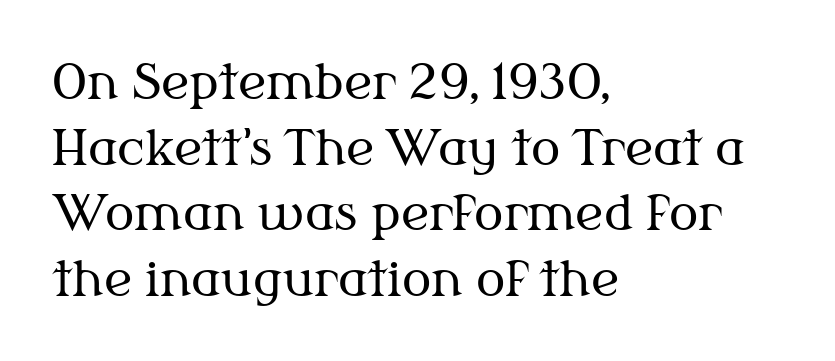
Q: Is the text bold? A: No.
Q: Is the text italic (slanted)? A: No, it is upright.
Q: Is the typeface a serif or a sans-serif typeface? A: Serif.
Q: Is the text underlined? A: No.
Q: How is the paragraph aligned? A: Left-aligned.
Q: Is the spacing between letters normal or unusually wide? A: Normal.
Q: Is the spacing between lines tight, normal or loose? A: Normal.
Q: Width (condensed, normal, or wide)? A: Normal.
Q: Stroke contrast? A: Medium.
Q: x-height? A: Medium.
Q: Monospaced? A: No.
